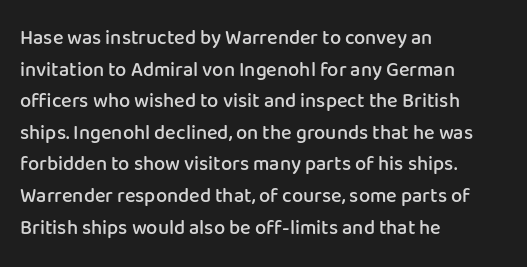
The block of text has a typical density, with ordinary space between rows. Nobody drew a line under any word here. Stroke thickness is moderately raised; the sample reads as semibold. The typography opts for an upright posture over an oblique one. Words appear dense and cohesive because spacing is normal. Where is the straight margin? On the left.
